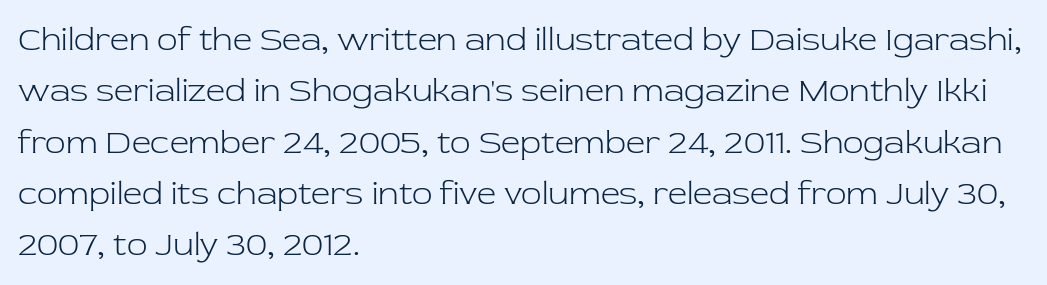
Q: Is the text bold? A: No.
Q: Is the text italic (slanted)? A: No, it is upright.
Q: Is the typeface a serif or a sans-serif typeface? A: Serif.
Q: Is the text underlined? A: No.
Q: How is the paragraph aligned? A: Left-aligned.
Q: Is the spacing between letters normal or unusually wide? A: Normal.
Q: Is the spacing between lines tight, normal or loose? A: Normal.
Q: Width (condensed, normal, or wide)? A: Normal.
Q: Stroke contrast? A: Low.
Q: x-height? A: Medium.
Q: Monospaced? A: No.
